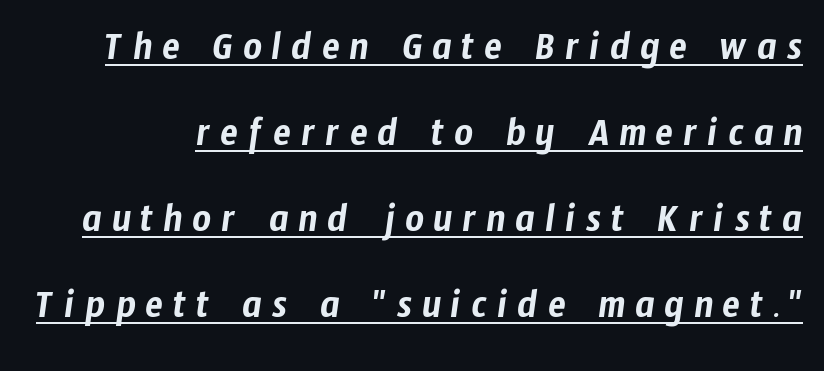
Short note: letters widely spaced. How would I describe the line gaps? Wide and relaxed. A typesetter would label this face a sans. Each letter keeps its own natural width here, so spacing adapts to shape.
